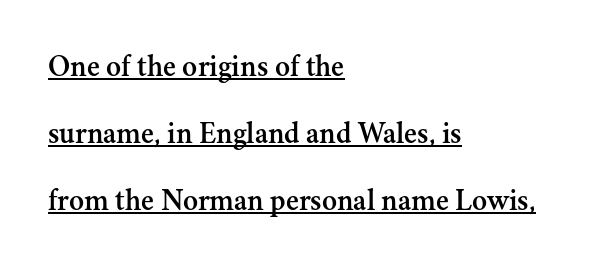
The letters stand straight up with perfectly vertical stems. You can see a thin bar hugging the bottom of the glyphs. Regarding serifs, this sample has them. Note the varied advance widths — an 'i' is clearly narrower than an 'm'. If you drew a ruler down the left edge, every line would touch it. Loosely led — the rows are spread out.
